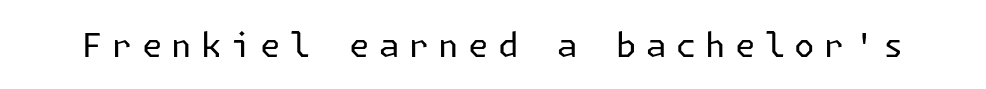
The foot of each line stays bare and open. Regarding serifs, this sample does without them. No letter is thick-stroked: the sample isn't bold. Style check: upright. These lines have a slow, spaced-out rhythm from letter to letter.
